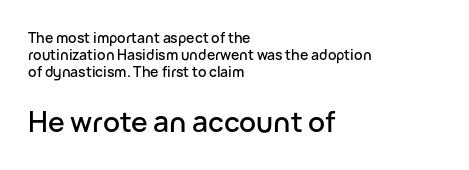
The type is set solid horizontally, with unmodified tracking. Look at the glyph heights: the lower group is clearly the bigger setting. The rag falls on the right side of this text block. The face used here is proportionally spaced, like ordinary book or web type. The letters stand straight up with perfectly vertical stems. Descenders are the only things crossing below the line.
